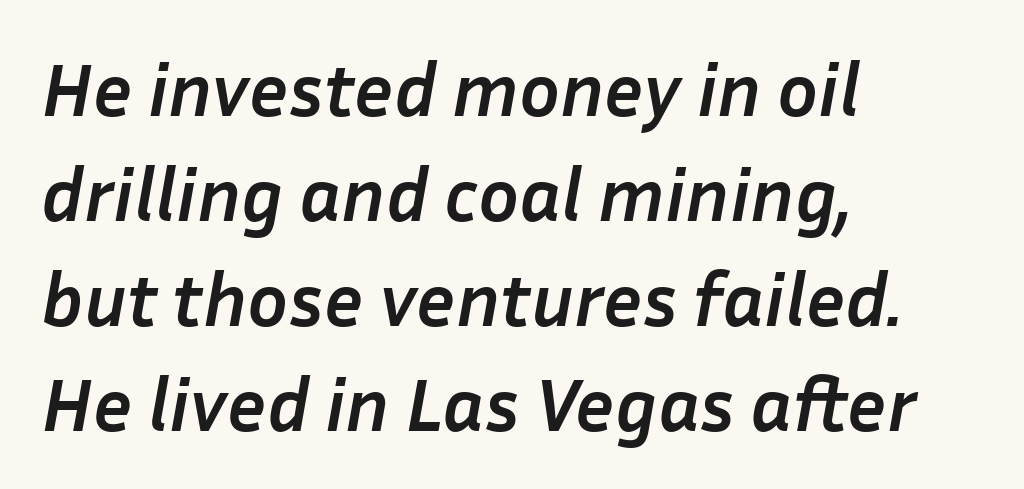
The image shows 76 px semibold type, italic (leaning right); set left-aligned, normal line spacing (1.38x), normal letter spacing, not underlined; low stroke contrast and a medium x-height.
